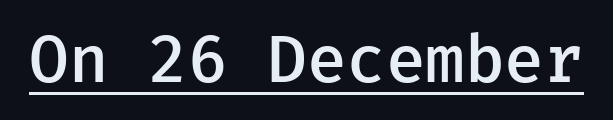
The image shows 66 px semibold sans-serif type, upright; set normal letter spacing, underlined; low stroke contrast and a medium x-height.
